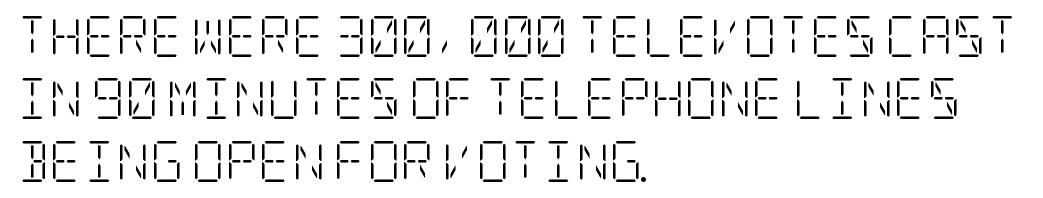
Type without underlining. Compared with a typical body face, this is equally light or lighter still. Nothing unusual about the tracking: characters are spaced as the font intends. The font's upright variant was chosen for this text. Is this a sans? No — the strokes have serifs.
